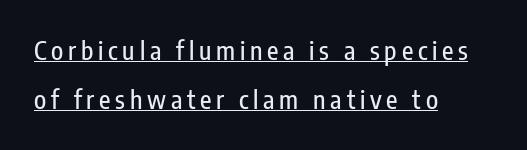
Q: Is the text italic (slanted)? A: No, it is upright.
Q: Is the text underlined? A: Yes.
Q: How is the paragraph aligned? A: Left-aligned.
Q: Is the spacing between lines tight, normal or loose? A: Loose.
